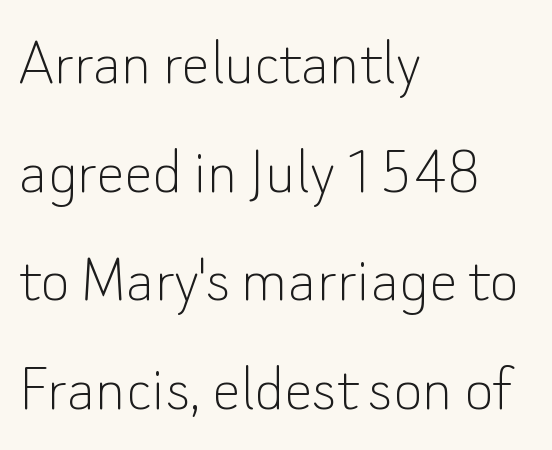
Q: Is the text bold? A: No.
Q: Is the text italic (slanted)? A: No, it is upright.
Q: Is the typeface a serif or a sans-serif typeface? A: Sans-serif.
Q: Is the text underlined? A: No.
Q: How is the paragraph aligned? A: Left-aligned.
Q: Is the spacing between letters normal or unusually wide? A: Normal.
Q: Is the spacing between lines tight, normal or loose? A: Normal.
Q: Width (condensed, normal, or wide)? A: Normal.
Q: Stroke contrast? A: Low.
Q: x-height? A: Small.
Q: Monospaced? A: No.
